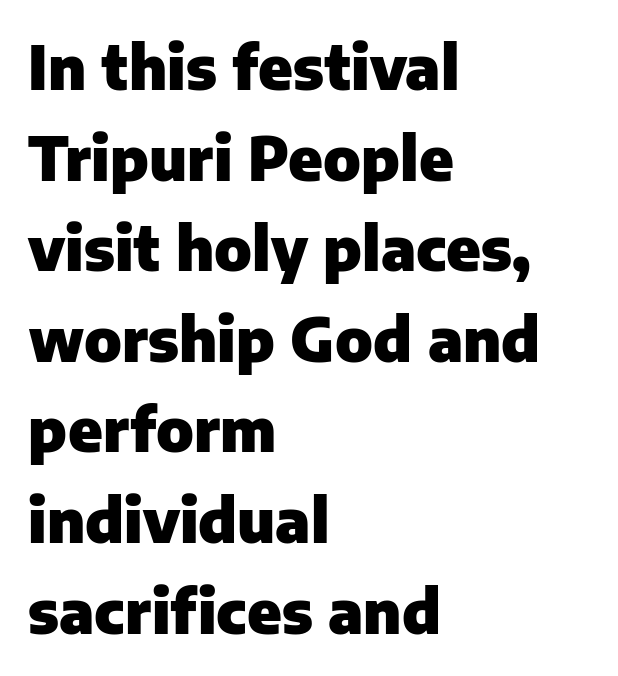
The image shows 60 px heavy sans-serif type, upright; set left-aligned, normal line spacing (1.51x), normal letter spacing, not underlined; low stroke contrast and a medium x-height.
